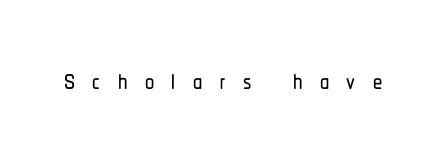
{"serif": "no", "italic": "no", "width": "condensed", "stroke_contrast": "low", "x_height": "medium", "monospaced": "no", "underline": "no", "letter_spacing": "wide", "letter_spacing_em": 0.47, "glyph_px": 37}
